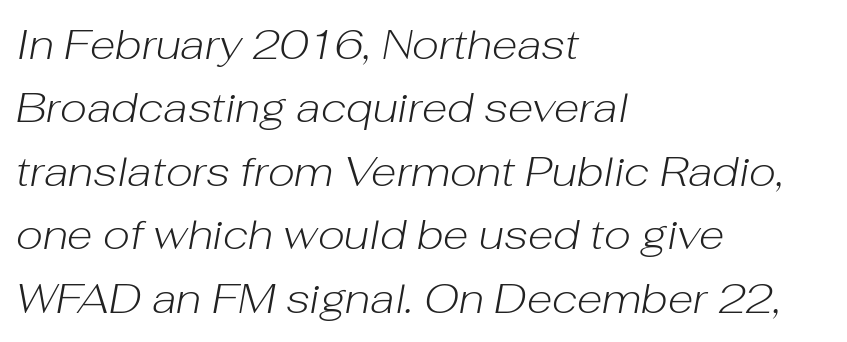
Between one letter and the next there's only the usual sliver of space. The baseline area is clear. The typesetter chose a ragged-right arrangement here. Note the varied advance widths — an 'i' is clearly narrower than an 'm'. Honestly, the row spacing looks completely unremarkable.
